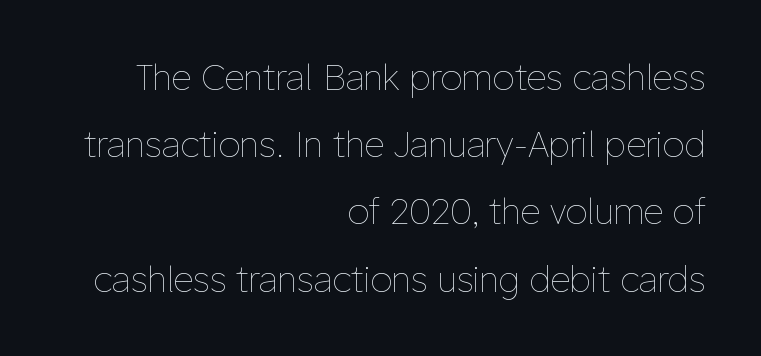
{"italic": "no", "bold": "no", "weight": "thin", "width": "normal", "stroke_contrast": "low", "x_height": "medium", "monospaced": "no", "underline": "no", "align": "right", "line_spacing": "loose", "line_spacing_ratio": 1.92, "letter_spacing": "normal", "letter_spacing_em": 0.0, "glyph_px": 35}
